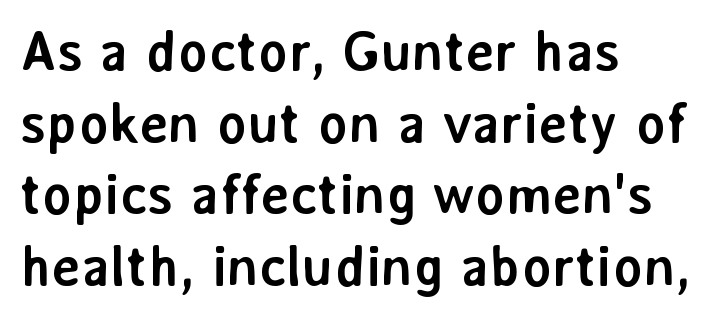
Q: Is the text bold? A: Yes.
Q: Is the text italic (slanted)? A: No, it is upright.
Q: Is the typeface a serif or a sans-serif typeface? A: Sans-serif.
Q: Is the text underlined? A: No.
Q: How is the paragraph aligned? A: Left-aligned.
Q: Is the spacing between letters normal or unusually wide? A: Normal.
Q: Is the spacing between lines tight, normal or loose? A: Normal.
Q: Width (condensed, normal, or wide)? A: Normal.
Q: Stroke contrast? A: Low.
Q: x-height? A: Medium.
Q: Monospaced? A: No.
